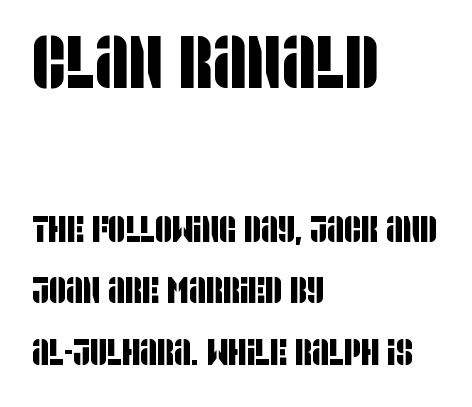
Q: Is the typeface a serif or a sans-serif typeface? A: Sans-serif.
Q: Is the text underlined? A: No.
Q: How is the paragraph aligned? A: Left-aligned.
Q: Is the spacing between letters normal or unusually wide? A: Normal.
Q: Is the spacing between lines tight, normal or loose? A: Normal.
Q: Which block of text is set in a larger size, the first (top) or the second (bottom)? A: The first (top) one.
Q: Width (condensed, normal, or wide)? A: Condensed.
Q: Stroke contrast? A: Low.
Q: x-height? A: Large.
Q: Monospaced? A: No.
